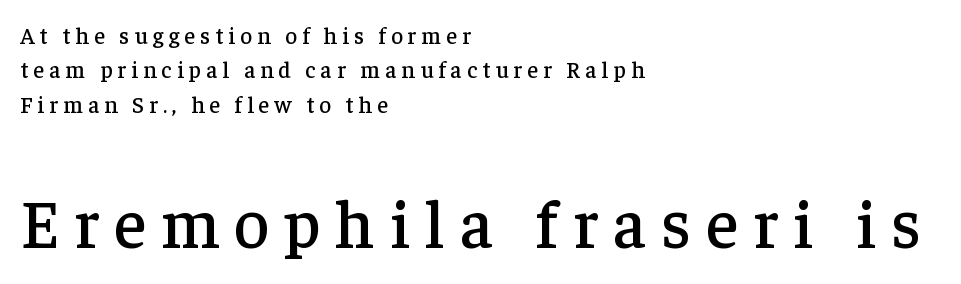
Decoration check: the copy has no underline. Does the lettering tilt? It doesn't — this is upright. Which of the two is more prominent by size? The second, at the bottom. The rendering uses natural spacing where letterforms have individual widths. The leading is moderate, giving the passage an even texture.
